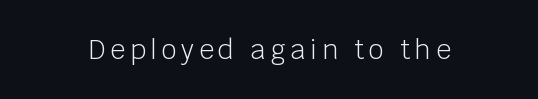
The image shows 26 px text type, upright; set not underlined.
